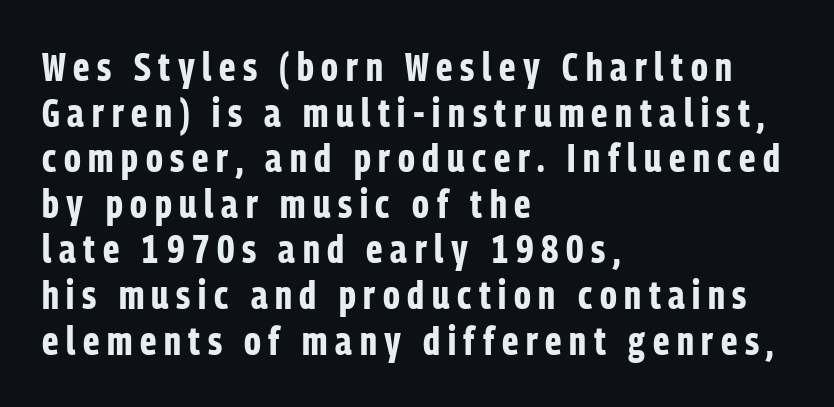
The typography opts for an upright posture over an oblique one. Nothing sits at the stroke ends, so this counts as sans-serif. These lines are set flush left with a ragged right edge. Does the weight exceed regular? Yes, all the way to bold. The vertical gap from one line to the next is small.
